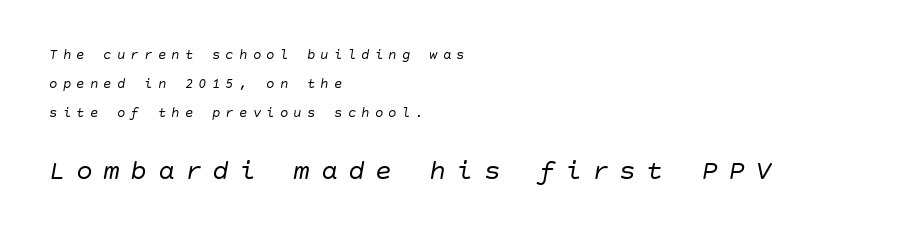
{"italic": "yes", "lean": "right", "slant_degrees": 10, "bold": "no", "weight": "regular", "width": "normal", "stroke_contrast": "low", "x_height": "large", "underline": "no", "align": "left", "line_spacing": "loose", "line_spacing_ratio": 2.08, "letter_spacing": "wide", "letter_spacing_em": 0.37, "larger_block": "second", "size_ratio": 2.0, "glyph_px": 28}
